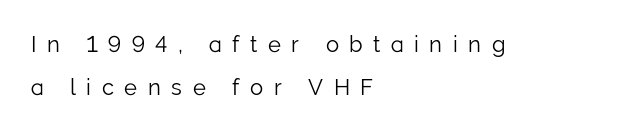
Q: Is the text bold? A: No.
Q: Is the text italic (slanted)? A: No, it is upright.
Q: Is the text underlined? A: No.
Q: How is the paragraph aligned? A: Left-aligned.
Q: Is the spacing between letters normal or unusually wide? A: Unusually wide.
Q: Is the spacing between lines tight, normal or loose? A: Loose.
